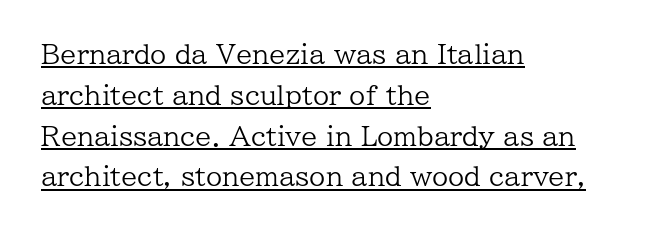
The lettering stays uniformly vertical, giving the passage a roman look. In designer terms, the underline attribute is active on this setting. Unbolded letterforms with no extra heft. If you drew a ruler down the left edge, every line would touch it. The passage shown stacks its lines at a standard gap. Tracking value appears to be zero — textbook default spacing.
